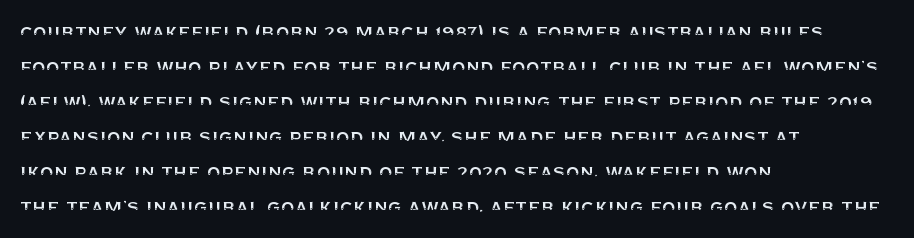
{"italic": "no", "underline": "no", "align": "left", "line_spacing": "normal", "line_spacing_ratio": 1.59, "letter_spacing": "normal", "letter_spacing_em": 0.0, "glyph_px": 22}
